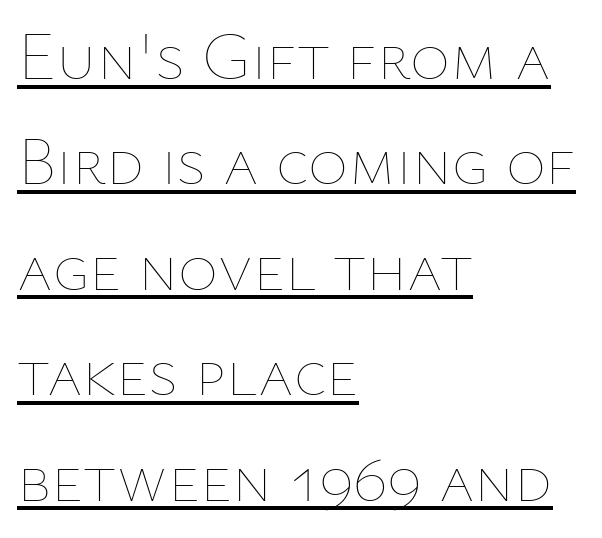
{"italic": "no", "bold": "no", "weight": "thin", "width": "normal", "stroke_contrast": "low", "x_height": "medium", "monospaced": "no", "underline": "yes", "align": "left", "line_spacing": "normal", "line_spacing_ratio": 1.55, "letter_spacing": "normal", "letter_spacing_em": 0.0, "glyph_px": 68}
